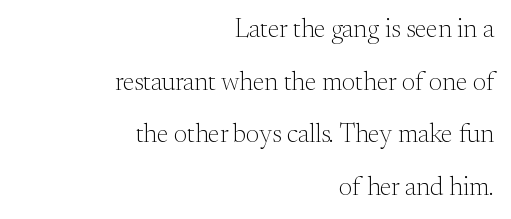
Q: Is the text bold? A: No.
Q: Is the text italic (slanted)? A: No, it is upright.
Q: Is the text underlined? A: No.
Q: How is the paragraph aligned? A: Right-aligned.
Q: Is the spacing between letters normal or unusually wide? A: Normal.
Q: Is the spacing between lines tight, normal or loose? A: Loose.
